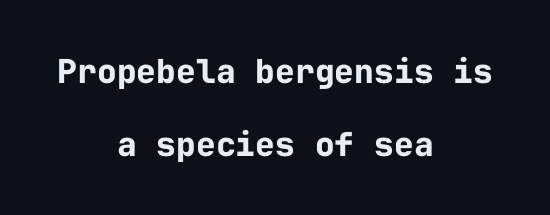
The image shows 33 px bold sans-serif type, upright, monospaced; set centered, loose line spacing (2.2x), normal letter spacing, not underlined; low stroke contrast and a medium x-height.
